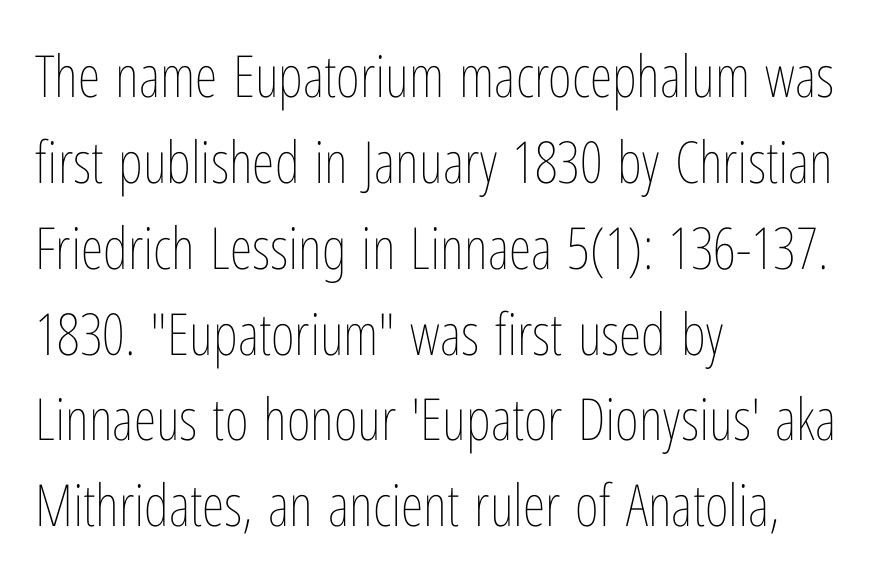
{"italic": "no", "bold": "no", "weight": "thin", "width": "condensed", "stroke_contrast": "low", "x_height": "medium", "monospaced": "no", "underline": "no", "align": "left", "line_spacing": "normal", "line_spacing_ratio": 1.48, "letter_spacing": "normal", "letter_spacing_em": 0.0, "glyph_px": 58}
